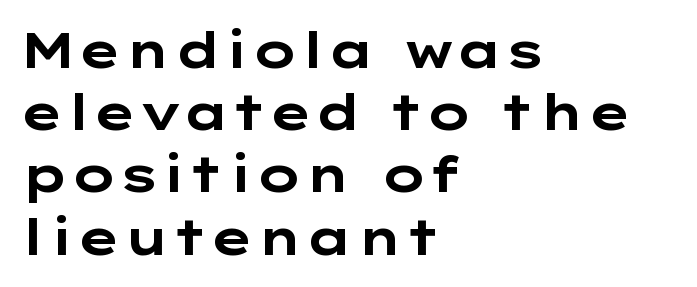
{"serif": "no", "italic": "no", "bold": "yes", "weight": "bold", "width": "wide", "stroke_contrast": "low", "x_height": "medium", "underline": "no", "align": "left", "line_spacing": "normal", "line_spacing_ratio": 1.27, "letter_spacing": "normal", "letter_spacing_em": 0.0, "glyph_px": 49}
